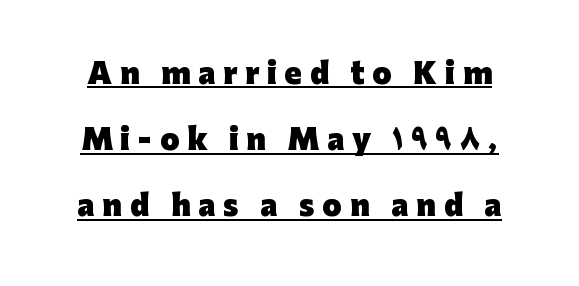
{"serif": "no", "italic": "no", "bold": "yes", "weight": "heavy", "width": "normal", "stroke_contrast": "low", "x_height": "medium", "monospaced": "no", "underline": "yes", "line_spacing": "loose", "line_spacing_ratio": 2.36, "letter_spacing": "wide", "letter_spacing_em": 0.28, "glyph_px": 28}
